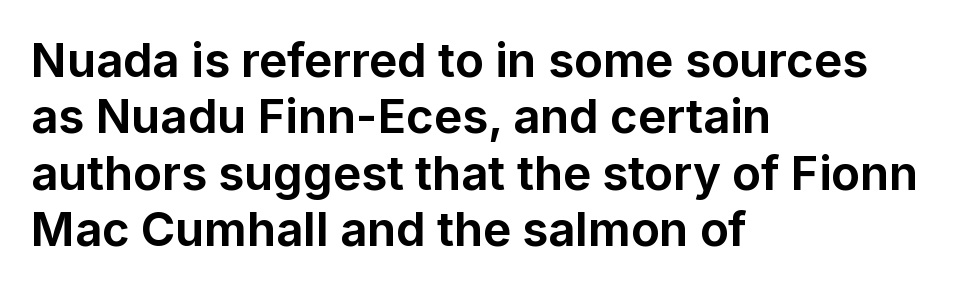
Q: Is the text bold? A: Yes.
Q: Is the text italic (slanted)? A: No, it is upright.
Q: Is the typeface a serif or a sans-serif typeface? A: Sans-serif.
Q: Is the text underlined? A: No.
Q: How is the paragraph aligned? A: Left-aligned.
Q: Is the spacing between letters normal or unusually wide? A: Normal.
Q: Width (condensed, normal, or wide)? A: Normal.
Q: Stroke contrast? A: Low.
Q: x-height? A: Medium.
Q: Monospaced? A: No.
